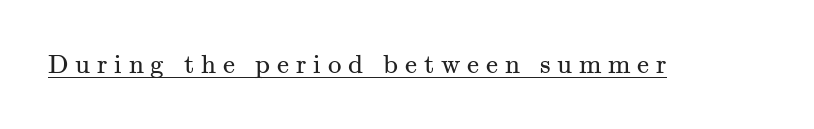
Q: Is the text bold? A: No.
Q: Is the text italic (slanted)? A: No, it is upright.
Q: Is the text underlined? A: Yes.
Q: Is the spacing between letters normal or unusually wide? A: Unusually wide.
